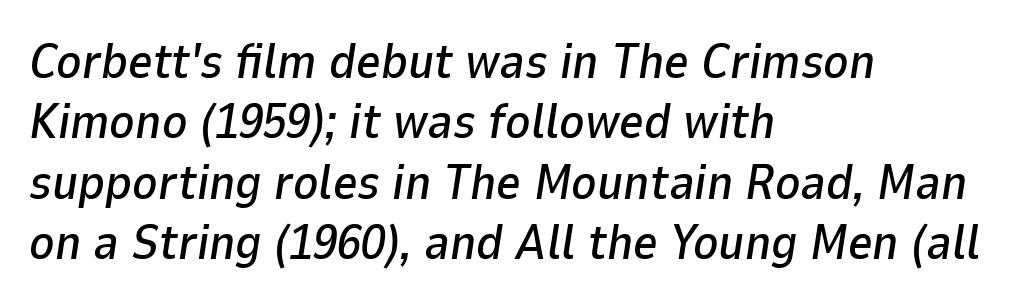
The image shows 48 px text type, italic (leaning right); set left-aligned, normal line spacing (1.26x), normal letter spacing, not underlined; low stroke contrast and a medium x-height.
